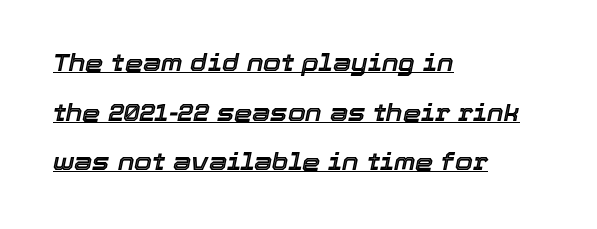
Q: Is the text italic (slanted)? A: Yes, it leans right by about 12 degrees.
Q: Is the text underlined? A: Yes.
Q: How is the paragraph aligned? A: Left-aligned.
Q: Is the spacing between letters normal or unusually wide? A: Normal.
Q: Is the spacing between lines tight, normal or loose? A: Loose.
